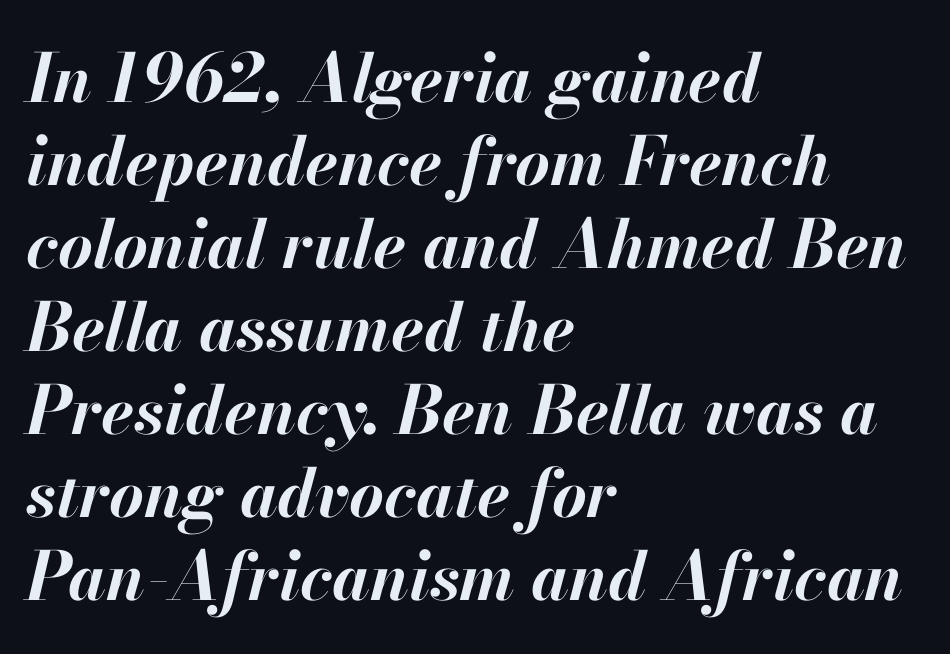
Q: Is the text bold? A: Yes.
Q: Is the text italic (slanted)? A: Yes, it leans right by about 13 degrees.
Q: Is the text underlined? A: No.
Q: How is the paragraph aligned? A: Left-aligned.
Q: Is the spacing between letters normal or unusually wide? A: Normal.
Q: Width (condensed, normal, or wide)? A: Normal.
Q: Stroke contrast? A: High.
Q: x-height? A: Small.
Q: Monospaced? A: No.
